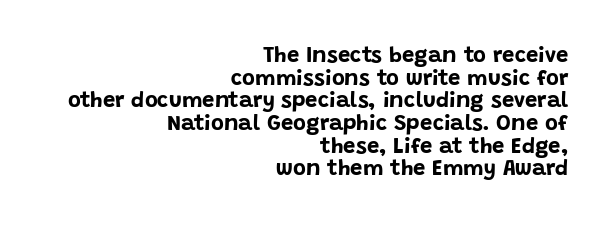
Q: Is the text bold? A: Yes.
Q: Is the text italic (slanted)? A: No, it is upright.
Q: Is the text underlined? A: No.
Q: How is the paragraph aligned? A: Right-aligned.
Q: Is the spacing between letters normal or unusually wide? A: Normal.
Q: Is the spacing between lines tight, normal or loose? A: Tight.
